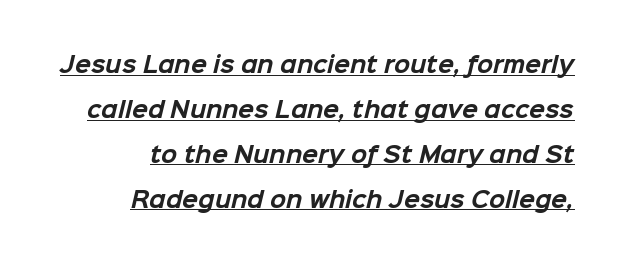
The image shows 21 px bold type; set loose line spacing (2.14x), normal letter spacing, underlined.
